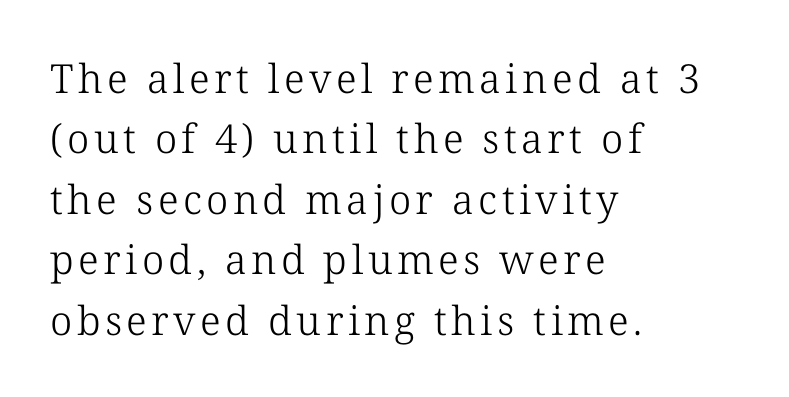
Q: Is the text bold? A: No.
Q: Is the text italic (slanted)? A: No, it is upright.
Q: Is the typeface a serif or a sans-serif typeface? A: Serif.
Q: Is the text underlined? A: No.
Q: How is the paragraph aligned? A: Left-aligned.
Q: Is the spacing between lines tight, normal or loose? A: Normal.
Q: Width (condensed, normal, or wide)? A: Normal.
Q: Stroke contrast? A: Low.
Q: x-height? A: Medium.
Q: Monospaced? A: No.
